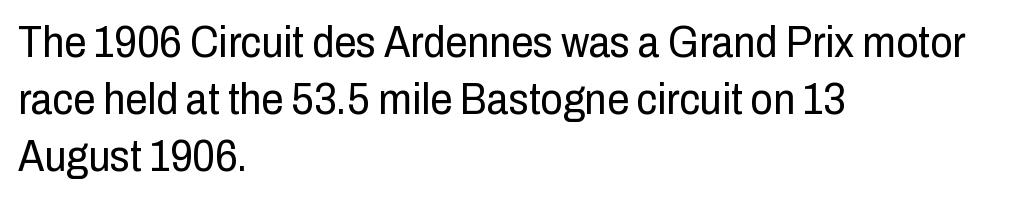
Q: Is the text bold? A: No.
Q: Is the text italic (slanted)? A: No, it is upright.
Q: Is the typeface a serif or a sans-serif typeface? A: Sans-serif.
Q: Is the text underlined? A: No.
Q: How is the paragraph aligned? A: Left-aligned.
Q: Is the spacing between letters normal or unusually wide? A: Normal.
Q: Is the spacing between lines tight, normal or loose? A: Normal.
Q: Width (condensed, normal, or wide)? A: Condensed.
Q: Stroke contrast? A: Low.
Q: x-height? A: Medium.
Q: Monospaced? A: No.
